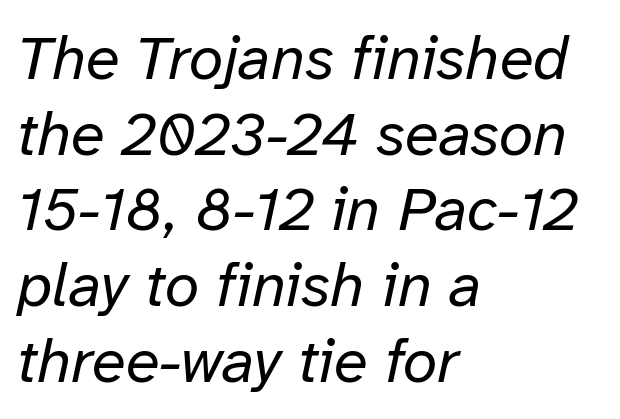
{"italic": "yes", "lean": "right", "slant_degrees": 12, "bold": "no", "weight": "regular", "width": "normal", "stroke_contrast": "low", "x_height": "medium", "monospaced": "no", "underline": "no", "align": "left", "line_spacing_ratio": 1.22, "letter_spacing": "normal", "letter_spacing_em": 0.0, "glyph_px": 62}
